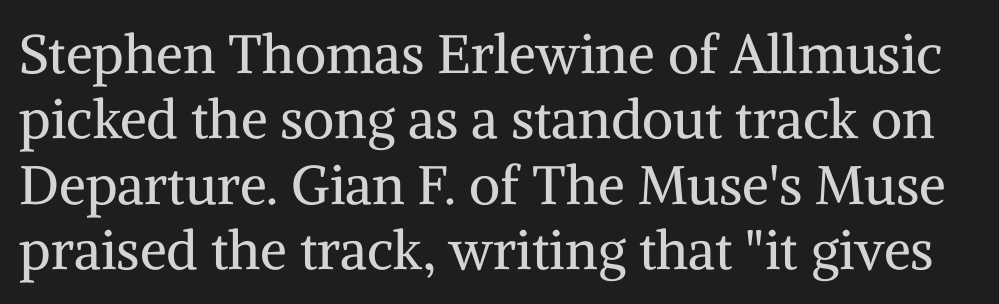
The passage shown is typed in a proportional face where columns would drift. Tracking here is standard; glyphs follow each other at the usual distance. Caption: face not bold, strokes unweighted. Observe the serifs anchoring each vertical stroke in this sample. Quick note: underline off.
